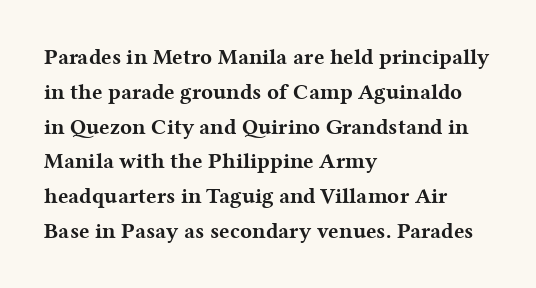
{"italic": "no", "bold": "yes", "underline": "no", "align": "left", "line_spacing": "normal", "line_spacing_ratio": 1.58, "letter_spacing": "normal", "letter_spacing_em": 0.0, "glyph_px": 22}
